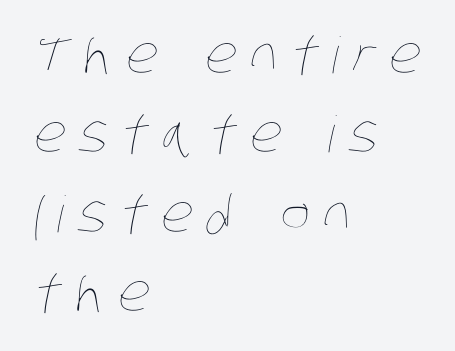
The space beneath each line is pristine and unruled. A normal amount of white space separates one row of letters from the next. Think of a printed novel: that variable character pitch is what you see here. If you drew a ruler down the left edge, every line would touch it.
